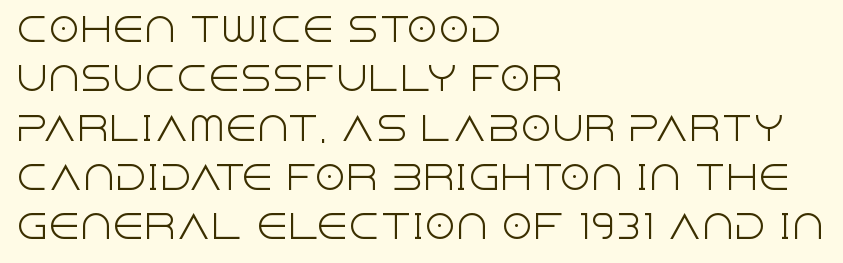
Italic: no, the glyphs are upright roman. The rag falls on the right side of this text block. No extra tracking has been applied to these lines. Is this a fixed-width face? No — the glyphs have proportional, varying widths. Evenly set lines give the paragraph a standard silhouette.
